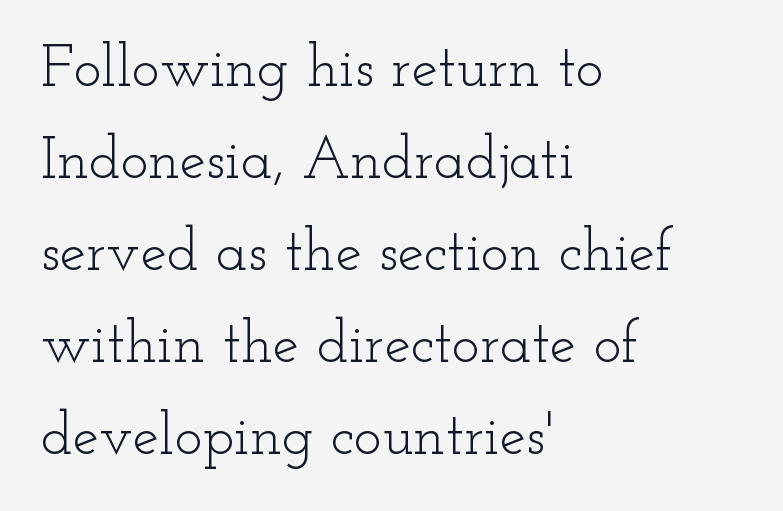
Does the type have serifs? Yes, each stem ends in a small foot. The rendering uses natural spacing where letterforms have individual widths. What's the leading like? Ordinary, nothing unusual. No heavy texture on the line: the type isn't bold. Underlining? Definitely not there.
